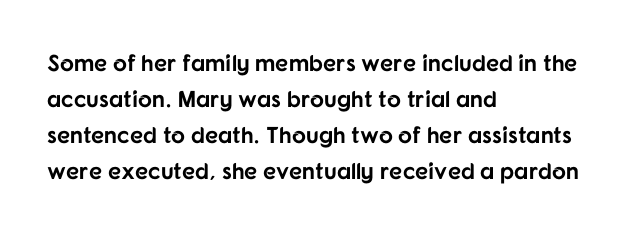
{"italic": "no", "bold": "yes", "underline": "no", "align": "left", "line_spacing": "normal", "line_spacing_ratio": 1.57, "letter_spacing": "normal", "letter_spacing_em": 0.0, "glyph_px": 23}
